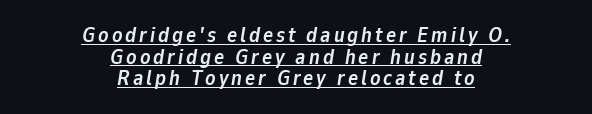
The image shows 21 px bold type, italic (leaning right); set centered, tight line spacing (1.03x), underlined.
